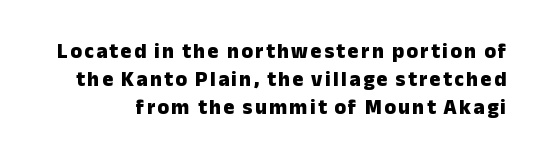
The image shows 21 px bold type, upright; set normal line spacing (1.33x), not underlined.
